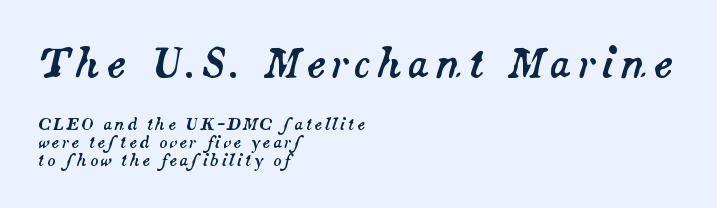
{"italic": "yes", "lean": "right", "slant_degrees": 14, "width": "normal", "stroke_contrast": "medium", "x_height": "small", "monospaced": "no", "underline": "no", "align": "left", "line_spacing": "tight", "line_spacing_ratio": 1.11, "larger_block": "first", "size_ratio": 2.5, "glyph_px": 40}
